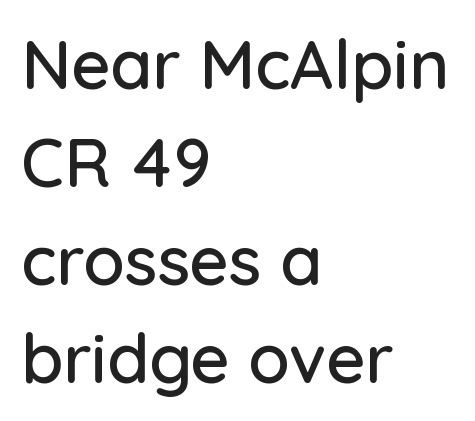
The designer left line spacing at the default. When letters stand straight like this, we call the style roman or upright. A typesetter would call this proportional, since set widths differ per character. The zone under the glyphs is completely vacant.
